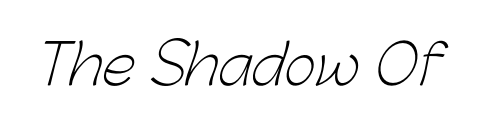
The characters display no serif detailing; their extremities are plain. Beneath every word, the page is bare. You could not count columns in this text — the font is proportionally spaced. Tracking value appears to be zero — textbook default spacing. Weight: in the light-to-regular range.
